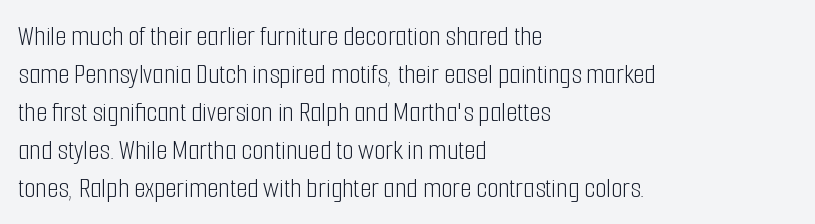
{"serif": "no", "italic": "no", "bold": "no", "weight": "light", "width": "condensed", "stroke_contrast": "low", "x_height": "medium", "monospaced": "no", "underline": "no", "align": "left", "line_spacing": "normal", "line_spacing_ratio": 1.31, "letter_spacing": "normal", "letter_spacing_em": 0.0, "glyph_px": 29}
